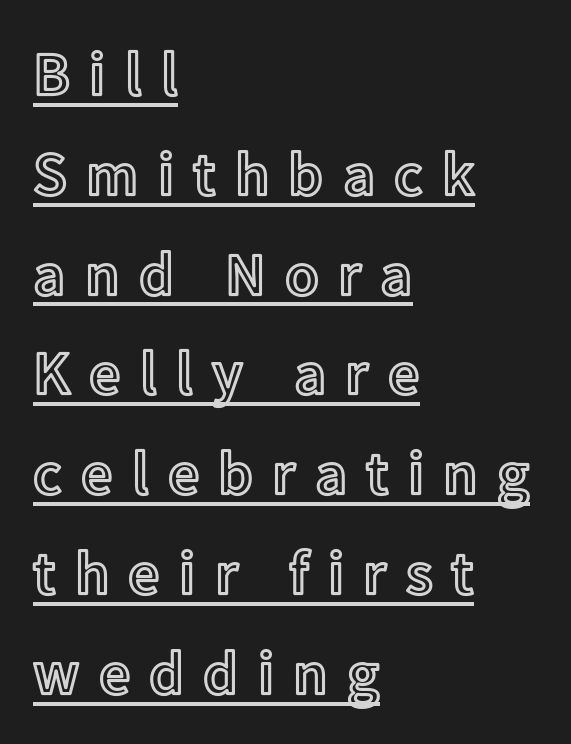
Q: Is the text italic (slanted)? A: No, it is upright.
Q: Is the text underlined? A: Yes.
Q: How is the paragraph aligned? A: Left-aligned.
Q: Is the spacing between letters normal or unusually wide? A: Unusually wide.
Q: Is the spacing between lines tight, normal or loose? A: Normal.
Q: Width (condensed, normal, or wide)? A: Normal.
Q: x-height? A: Medium.
Q: Monospaced? A: No.
